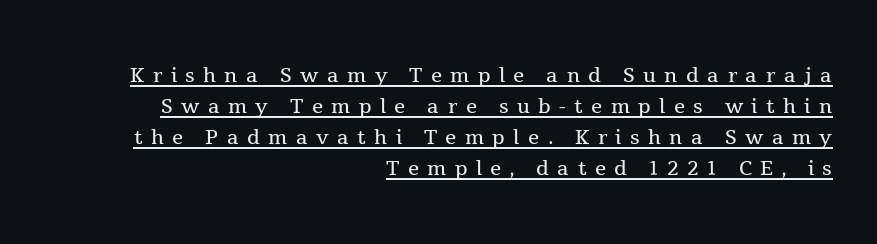
{"serif": "yes", "italic": "no", "bold": "no", "weight": "regular", "width": "normal", "x_height": "medium", "monospaced": "no", "underline": "yes", "align": "right", "line_spacing": "tight", "line_spacing_ratio": 1.11, "letter_spacing": "wide", "letter_spacing_em": 0.3, "glyph_px": 28}
